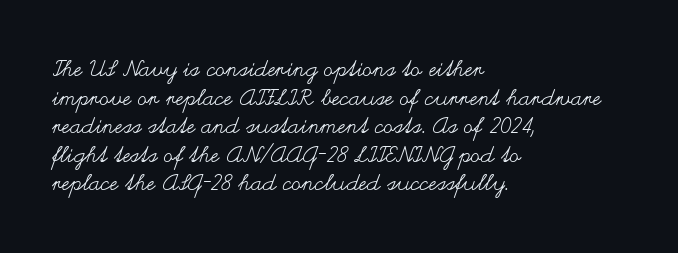
Check the space under the baseline: it is left empty. Characters follow at the spacing the type designer built in. These glyphs show unthickened strokes, regular width or finer. A typesetter would call this leading conventional body-copy spacing. The compositor pushed each line to the left boundary.
